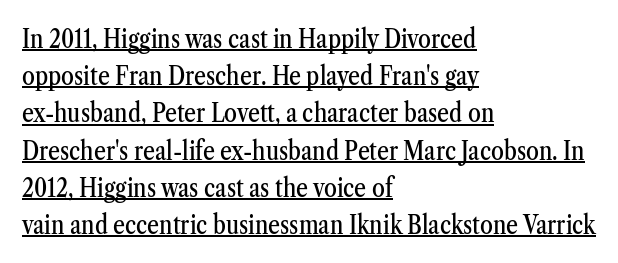
Q: Is the text italic (slanted)? A: No, it is upright.
Q: Is the text underlined? A: Yes.
Q: How is the paragraph aligned? A: Left-aligned.
Q: Is the spacing between letters normal or unusually wide? A: Normal.
Q: Is the spacing between lines tight, normal or loose? A: Normal.
